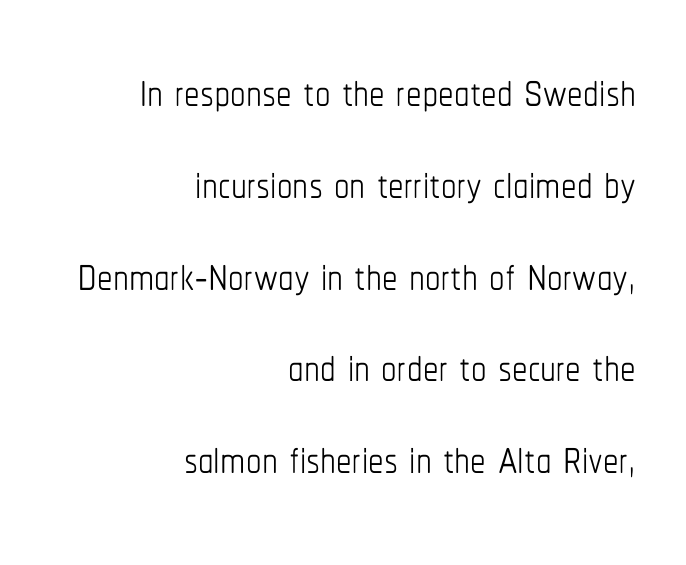
{"italic": "no", "bold": "no", "weight": "thin", "width": "condensed", "stroke_contrast": "low", "x_height": "medium", "monospaced": "no", "underline": "no", "align": "right", "line_spacing": "normal", "line_spacing_ratio": 1.48, "letter_spacing": "normal", "letter_spacing_em": 0.0, "glyph_px": 62}
